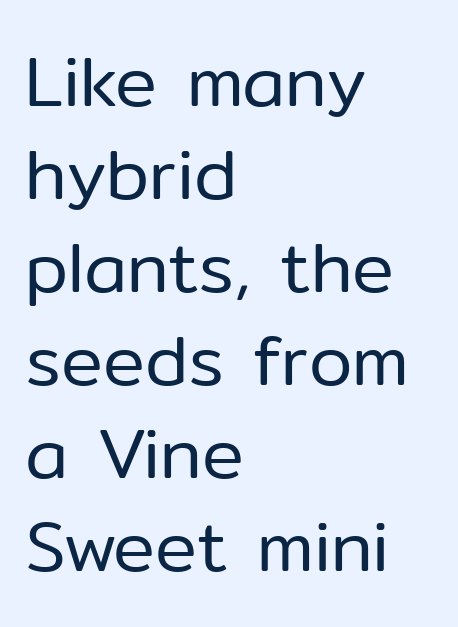
{"serif": "no", "italic": "no", "bold": "no", "weight": "regular", "width": "normal", "stroke_contrast": "low", "x_height": "medium", "monospaced": "no", "underline": "no", "align": "left", "line_spacing": "normal", "line_spacing_ratio": 1.33, "letter_spacing": "normal", "letter_spacing_em": 0.0, "glyph_px": 70}
